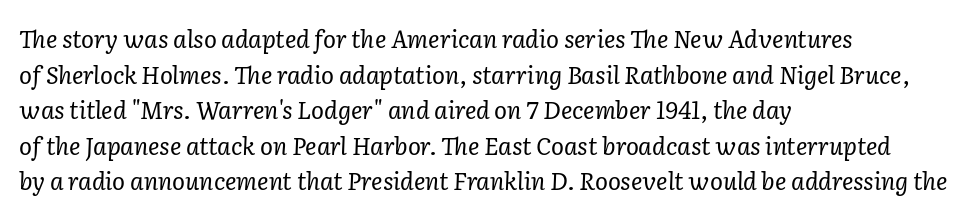
A normal amount of white space separates one row of letters from the next. Style check: oblique. Unmarked baselines from the first word to the last. There is no visible air inserted between adjacent glyphs. Stroke thickness stays within the range of a standard reading face or lighter.
